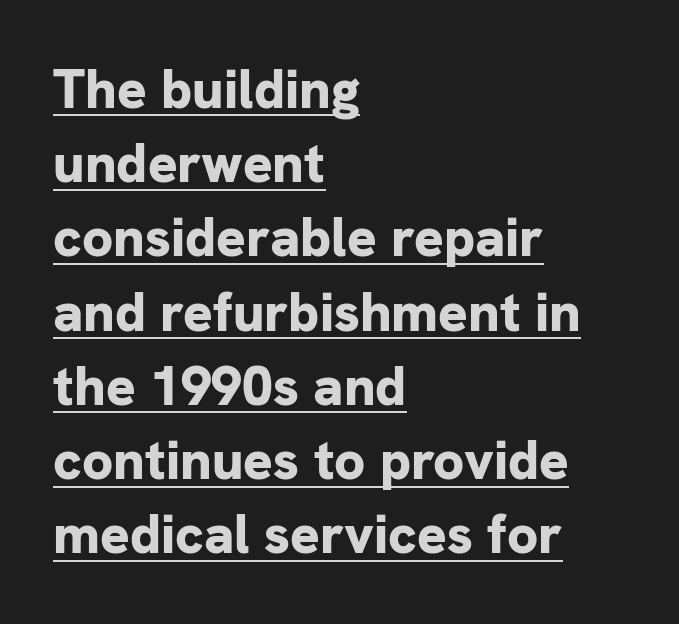
{"serif": "no", "italic": "no", "bold": "yes", "weight": "bold", "width": "normal", "stroke_contrast": "low", "x_height": "medium", "monospaced": "no", "underline": "yes", "align": "left", "line_spacing": "normal", "line_spacing_ratio": 1.35, "letter_spacing": "normal", "letter_spacing_em": 0.0, "glyph_px": 55}
